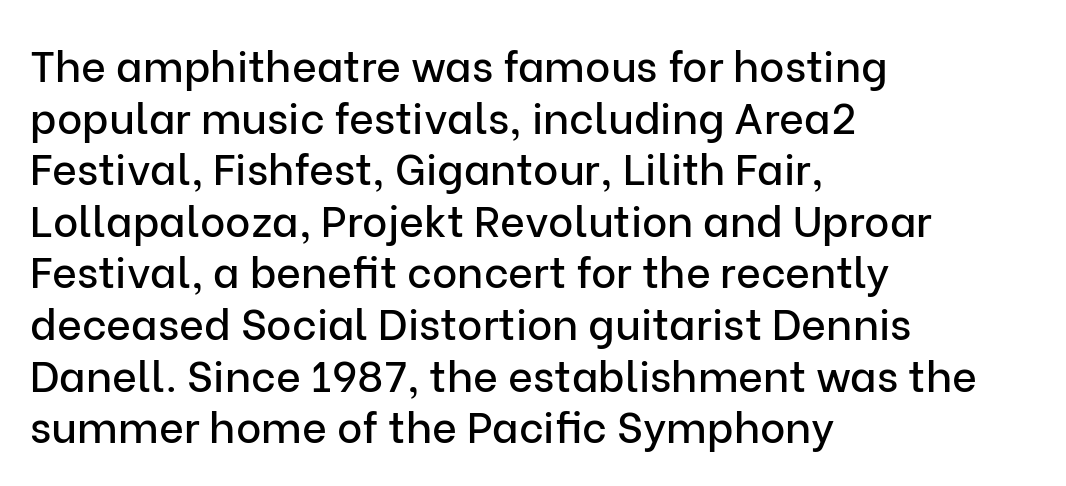
Q: Is the text italic (slanted)? A: No, it is upright.
Q: Is the typeface a serif or a sans-serif typeface? A: Sans-serif.
Q: Is the text underlined? A: No.
Q: How is the paragraph aligned? A: Left-aligned.
Q: Is the spacing between letters normal or unusually wide? A: Normal.
Q: Width (condensed, normal, or wide)? A: Normal.
Q: Stroke contrast? A: Low.
Q: x-height? A: Medium.
Q: Monospaced? A: No.
